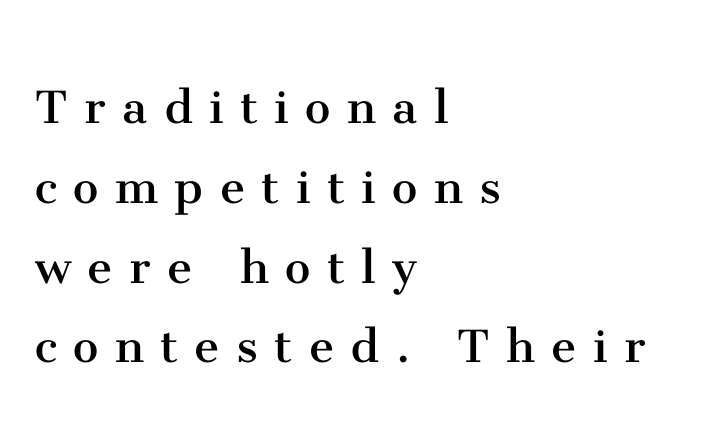
The image shows 57 px regular-weight serif type, upright; set left-aligned, normal line spacing (1.4x), unusually wide letter spacing (+0.29 em), not underlined; medium stroke contrast and a medium x-height.
